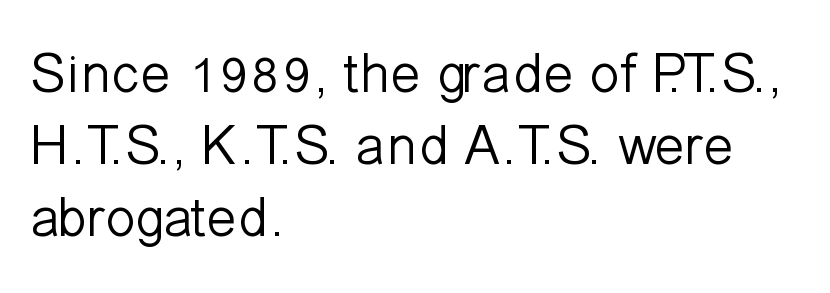
Q: Is the text bold? A: No.
Q: Is the text italic (slanted)? A: No, it is upright.
Q: Is the typeface a serif or a sans-serif typeface? A: Sans-serif.
Q: Is the text underlined? A: No.
Q: How is the paragraph aligned? A: Left-aligned.
Q: Is the spacing between letters normal or unusually wide? A: Normal.
Q: Is the spacing between lines tight, normal or loose? A: Normal.
Q: Width (condensed, normal, or wide)? A: Normal.
Q: Stroke contrast? A: Low.
Q: x-height? A: Medium.
Q: Monospaced? A: No.
